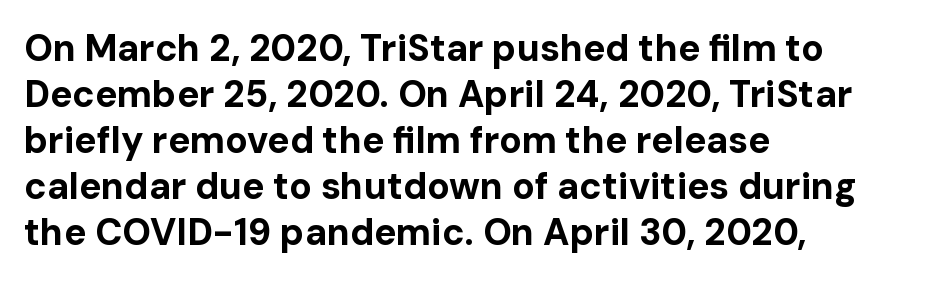
These lines are composed in type without serifs. You could not count columns in this text — the font is proportionally spaced. The paragraph has a hard left edge and a soft right edge. Standard letterfit; no display-style spreading of the glyphs. Emphasis by weight is at full strength: bold.
